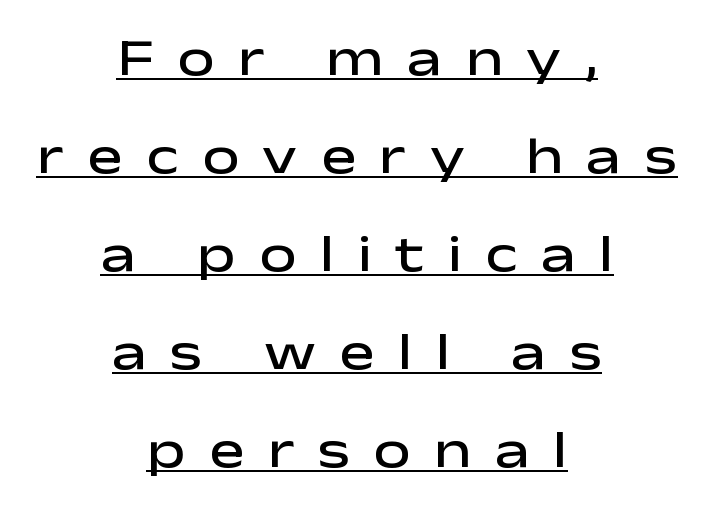
{"serif": "no", "italic": "no", "bold": "semi", "weight": "semibold", "width": "wide", "stroke_contrast": "low", "x_height": "medium", "monospaced": "no", "underline": "yes", "align": "center", "line_spacing_ratio": 1.85, "letter_spacing": "wide", "letter_spacing_em": 0.44, "glyph_px": 53}
